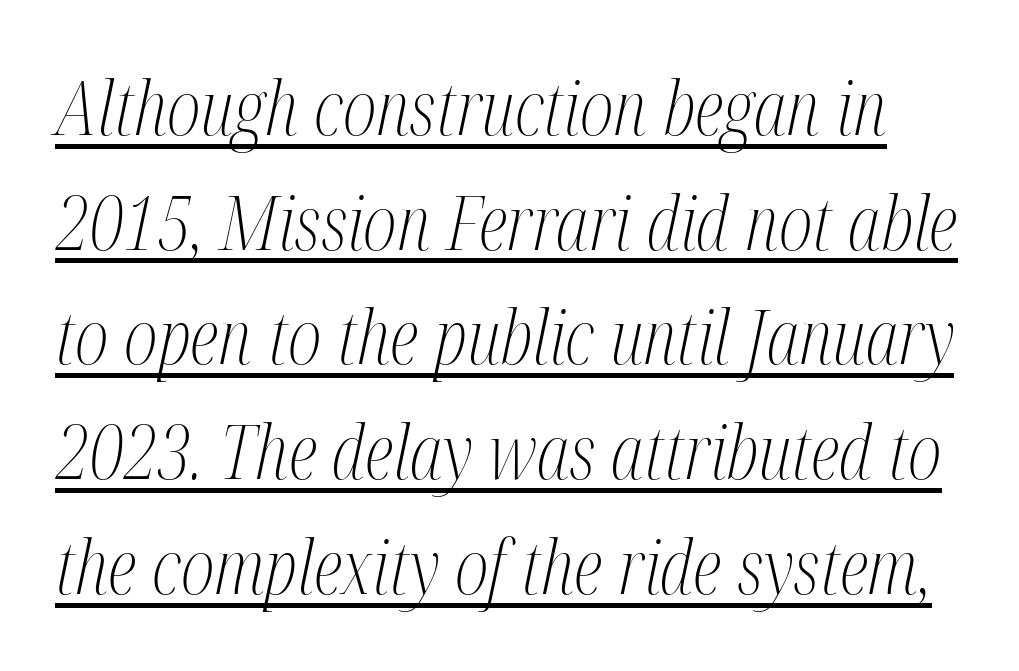
{"serif": "yes", "italic": "yes", "lean": "right", "slant_degrees": 12, "bold": "no", "weight": "light", "width": "condensed", "stroke_contrast": "medium", "x_height": "medium", "monospaced": "no", "underline": "yes", "line_spacing": "normal", "line_spacing_ratio": 1.55, "letter_spacing": "normal", "letter_spacing_em": 0.0, "glyph_px": 74}
